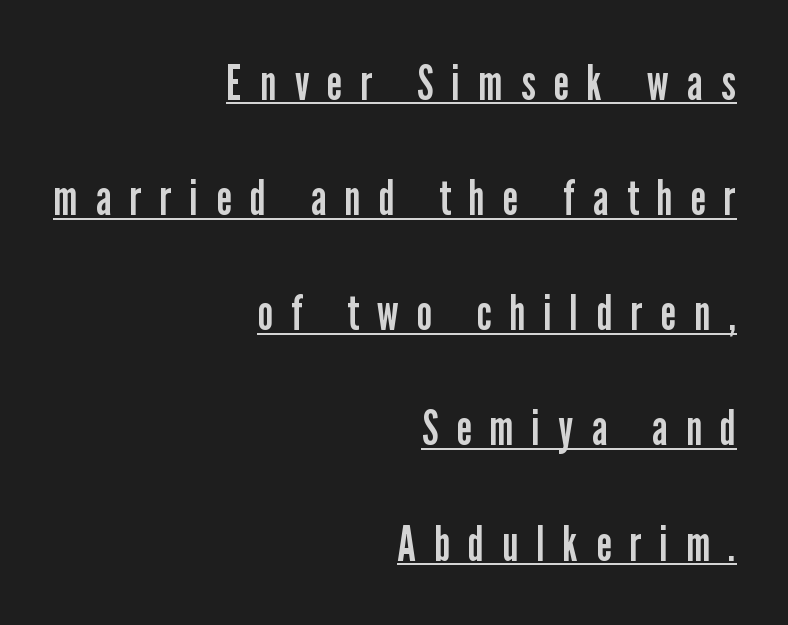
The image shows 49 px regular-weight, condensed sans-serif type, upright; set right-aligned, loose line spacing (2.35x), unusually wide letter spacing (+0.38 em), underlined; low stroke contrast and a medium x-height.
